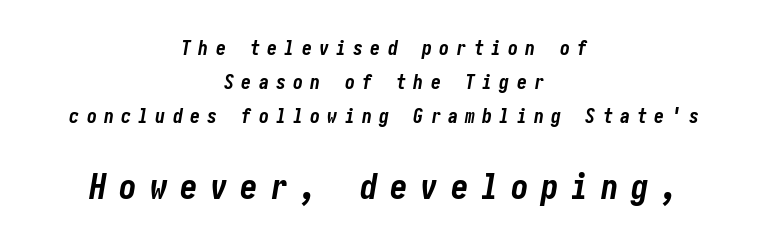
The image shows 35 px bold, condensed type, italic (leaning right); set centered, normal line spacing (1.69x), unusually wide letter spacing (+0.36 em), not underlined; the second (bottom) block is 1.75x larger; low stroke contrast and a medium x-height.
